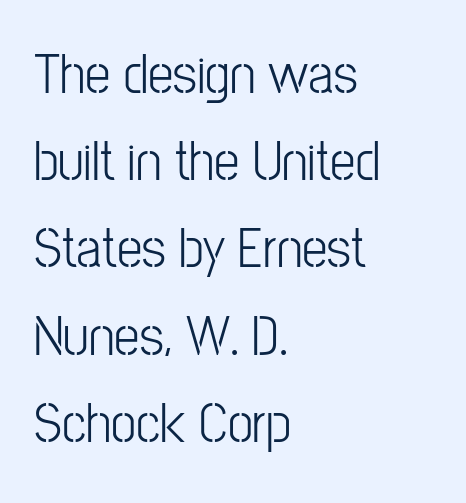
The image shows 57 px light, condensed sans-serif type, upright; set left-aligned, normal line spacing (1.53x), normal letter spacing, not underlined; low stroke contrast and a medium x-height.
